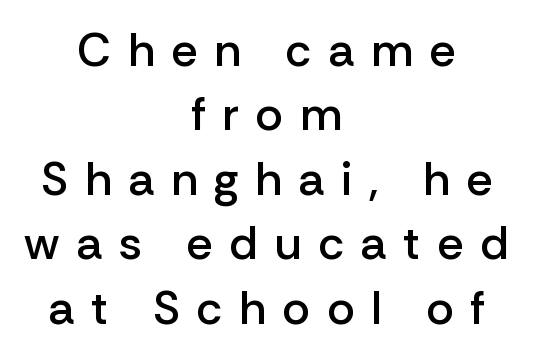
{"serif": "no", "italic": "no", "bold": "semi", "weight": "semibold", "width": "normal", "stroke_contrast": "low", "x_height": "medium", "monospaced": "no", "underline": "no", "align": "center", "line_spacing": "normal", "line_spacing_ratio": 1.37, "letter_spacing": "wide", "letter_spacing_em": 0.35, "glyph_px": 47}
